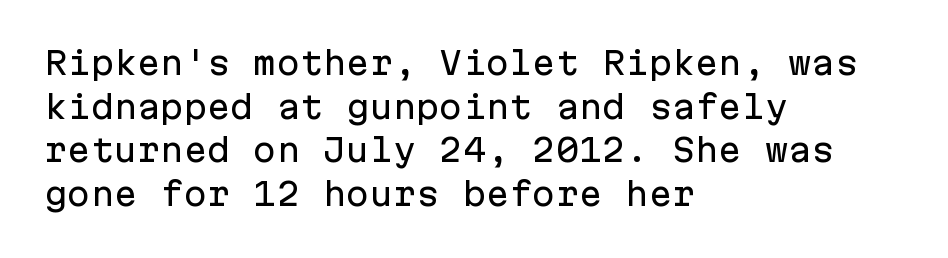
Quick note: interline space is typical. Looks like terminal output: every glyph gets an equal slot. Inter-character spacing is left at the font's built-in metrics. Type without underlining. This sample uses an upright cut, with every glyph sitting square on the baseline. The rendering shows plain stroke endings on the letterforms — a sans-serif design.
